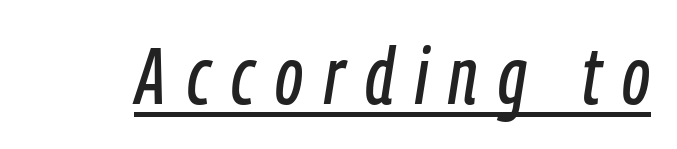
The image shows 79 px condensed type, italic (leaning right); set unusually wide letter spacing (+0.26 em), underlined; low stroke contrast and a medium x-height.
